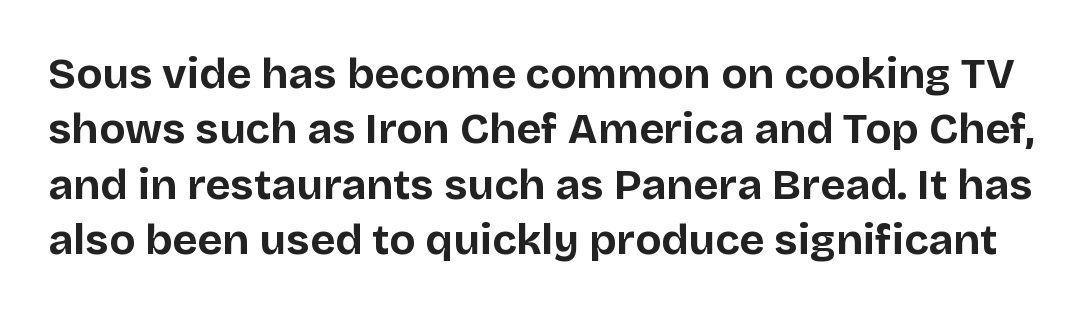
Q: Is the text bold? A: Yes.
Q: Is the text italic (slanted)? A: No, it is upright.
Q: Is the typeface a serif or a sans-serif typeface? A: Sans-serif.
Q: Is the text underlined? A: No.
Q: Is the spacing between letters normal or unusually wide? A: Normal.
Q: Is the spacing between lines tight, normal or loose? A: Normal.
Q: Width (condensed, normal, or wide)? A: Normal.
Q: Stroke contrast? A: Low.
Q: x-height? A: Large.
Q: Monospaced? A: No.
